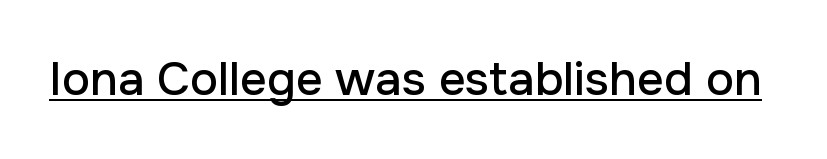
The image shows 47 px sans-serif type, upright; set normal letter spacing, underlined; low stroke contrast and a medium x-height.
